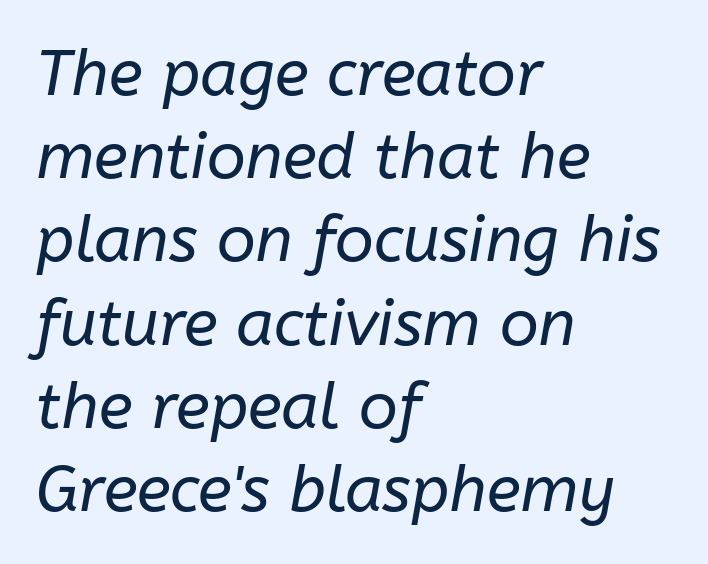
A typesetter would call this proportional, since set widths differ per character. A typesetter would call this zero additional tracking. Descenders hang freely into open space. When letters slant like this, we call the style italic. The line-height multiplier appears to be the usual default.
